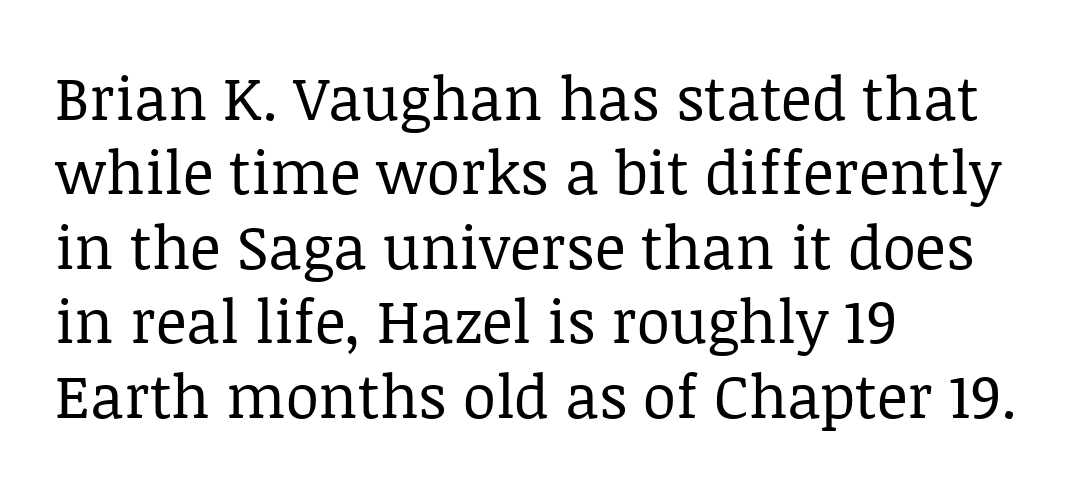
The image shows 60 px regular-weight serif type, upright; set left-aligned, line spacing 1.24x, normal letter spacing, not underlined; low stroke contrast and a large x-height.
